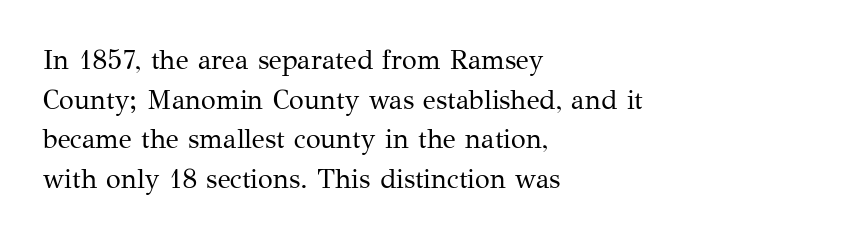
Q: Is the text bold? A: No.
Q: Is the text italic (slanted)? A: No, it is upright.
Q: Is the text underlined? A: No.
Q: How is the paragraph aligned? A: Left-aligned.
Q: Is the spacing between letters normal or unusually wide? A: Normal.
Q: Is the spacing between lines tight, normal or loose? A: Normal.
